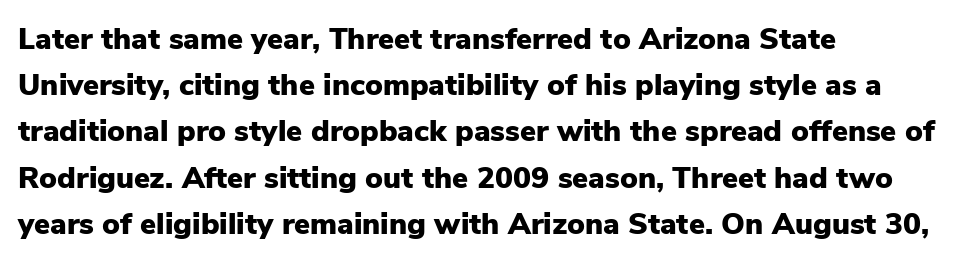
Q: Is the text bold? A: Yes.
Q: Is the text italic (slanted)? A: No, it is upright.
Q: Is the typeface a serif or a sans-serif typeface? A: Sans-serif.
Q: Is the text underlined? A: No.
Q: How is the paragraph aligned? A: Left-aligned.
Q: Is the spacing between letters normal or unusually wide? A: Normal.
Q: Is the spacing between lines tight, normal or loose? A: Normal.
Q: Width (condensed, normal, or wide)? A: Normal.
Q: Stroke contrast? A: Low.
Q: x-height? A: Medium.
Q: Monospaced? A: No.
